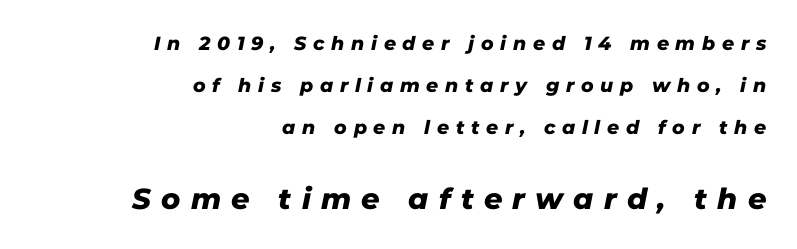
Q: Is the typeface a serif or a sans-serif typeface? A: Sans-serif.
Q: Is the text underlined? A: No.
Q: How is the paragraph aligned? A: Right-aligned.
Q: Is the spacing between letters normal or unusually wide? A: Unusually wide.
Q: Is the spacing between lines tight, normal or loose? A: Loose.
Q: Which block of text is set in a larger size, the first (top) or the second (bottom)? A: The second (bottom) one.
Q: Width (condensed, normal, or wide)? A: Normal.
Q: Stroke contrast? A: Low.
Q: x-height? A: Medium.
Q: Monospaced? A: No.
